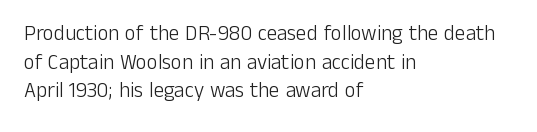
Line beginnings align vertically; line endings do not. Whoever set this chose a conventional vertical rhythm. Stroke mass is kept to a normal reading level or below. Nobody touched the tracking dial on this one.
